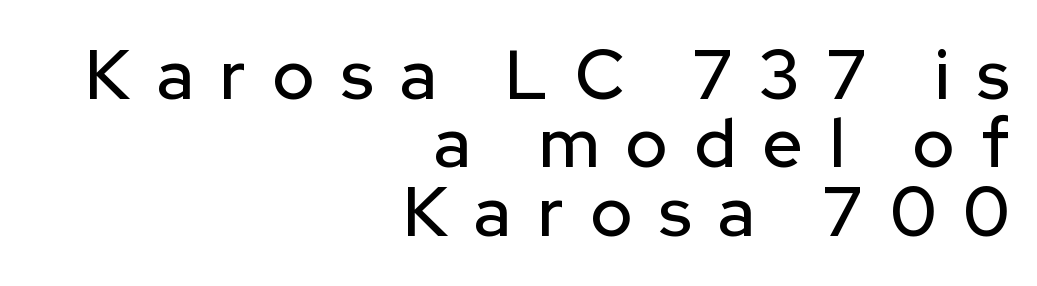
You could not count columns in this text — the font is proportionally spaced. Notice how descenders almost collide with the ascenders below — that's tight leading. This sample uses an upright cut, with every glyph sitting square on the baseline. Caption: multi-line text, flush right, ragged left.
